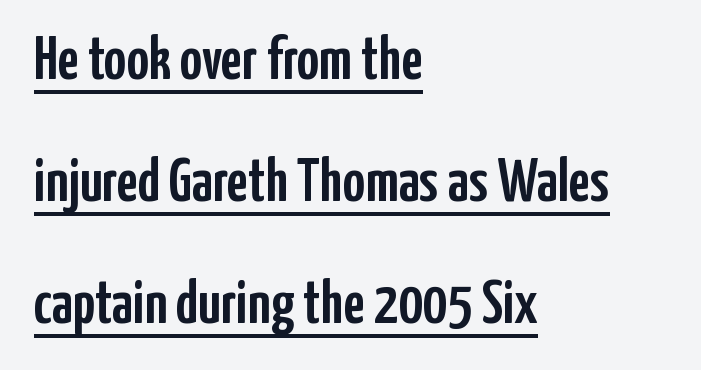
{"serif": "no", "italic": "no", "width": "condensed", "stroke_contrast": "low", "x_height": "medium", "monospaced": "no", "underline": "yes", "align": "left", "line_spacing": "loose", "line_spacing_ratio": 2.0, "letter_spacing": "normal", "letter_spacing_em": 0.0, "glyph_px": 61}
